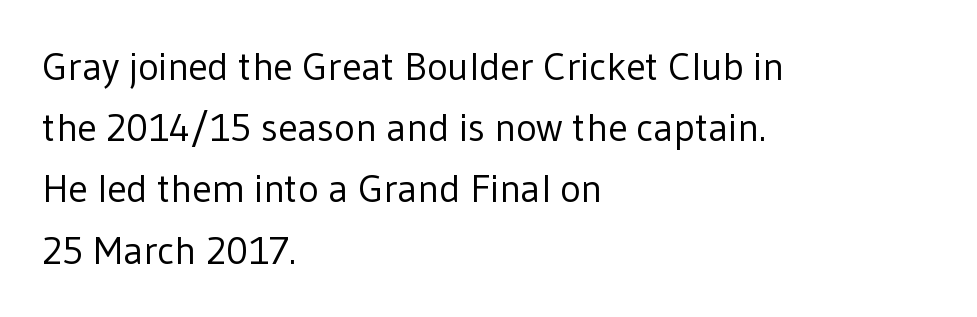
Q: Is the text bold? A: No.
Q: Is the text italic (slanted)? A: No, it is upright.
Q: Is the typeface a serif or a sans-serif typeface? A: Sans-serif.
Q: Is the text underlined? A: No.
Q: How is the paragraph aligned? A: Left-aligned.
Q: Is the spacing between letters normal or unusually wide? A: Normal.
Q: Is the spacing between lines tight, normal or loose? A: Normal.
Q: Width (condensed, normal, or wide)? A: Normal.
Q: Stroke contrast? A: Low.
Q: x-height? A: Medium.
Q: Monospaced? A: No.
